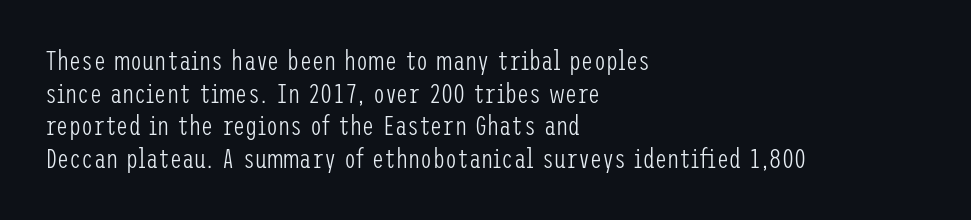
{"italic": "no", "bold": "no", "underline": "no", "align": "left", "line_spacing_ratio": 1.21, "letter_spacing": "normal", "letter_spacing_em": 0.0, "glyph_px": 27}
